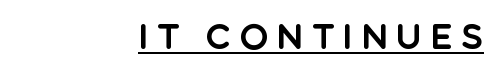
The image shows 34 px sans-serif type, upright; set right-aligned, unusually wide letter spacing (+0.25 em), underlined; a large x-height.
